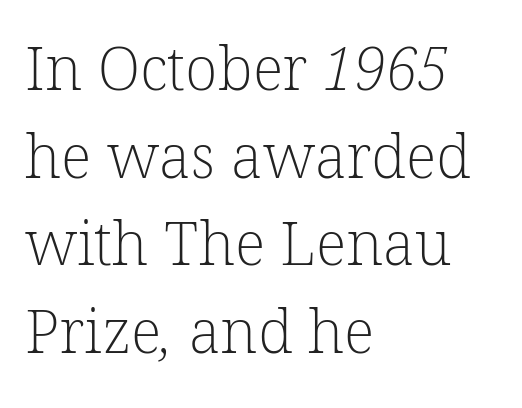
The image shows 60 px light serif type; set left-aligned, normal line spacing (1.46x), normal letter spacing, not underlined; low stroke contrast and a medium x-height.
